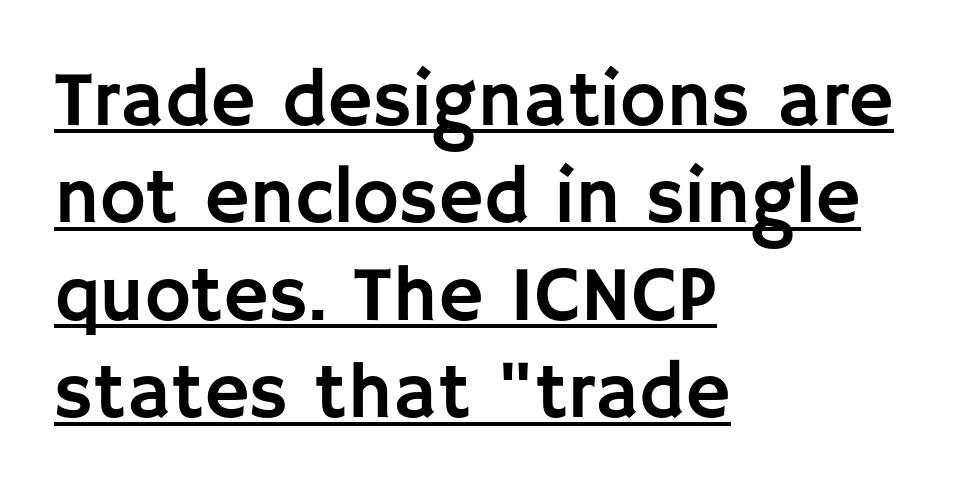
Q: Is the text italic (slanted)? A: No, it is upright.
Q: Is the typeface a serif or a sans-serif typeface? A: Sans-serif.
Q: Is the text underlined? A: Yes.
Q: How is the paragraph aligned? A: Left-aligned.
Q: Is the spacing between letters normal or unusually wide? A: Normal.
Q: Is the spacing between lines tight, normal or loose? A: Normal.
Q: Width (condensed, normal, or wide)? A: Normal.
Q: Stroke contrast? A: Low.
Q: x-height? A: Large.
Q: Monospaced? A: No.
